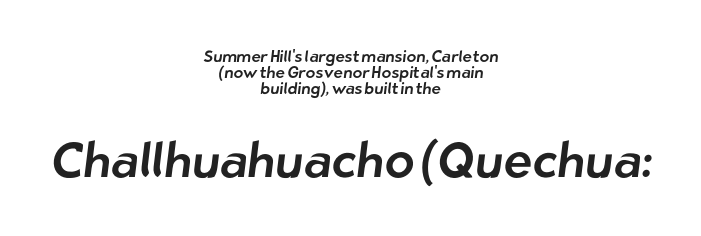
The image shows 49 px sans-serif type; set centered, tight line spacing (1.01x), normal letter spacing, not underlined; the second (bottom) block is 3.06x larger; low stroke contrast and a medium x-height.
